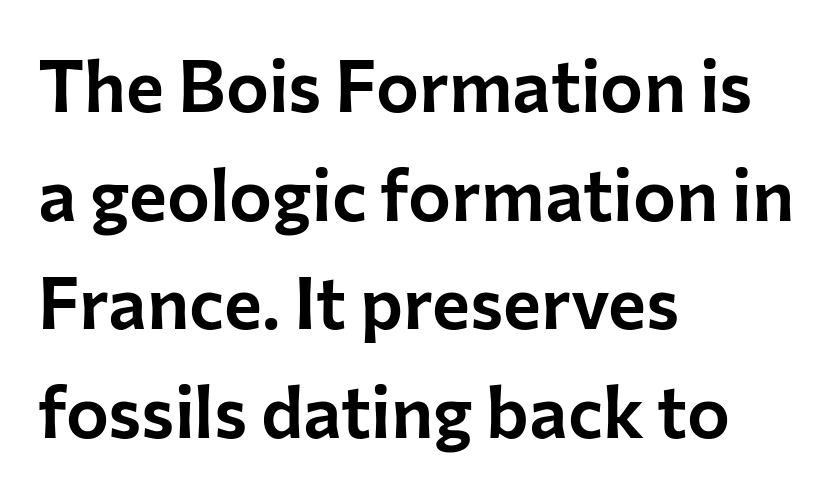
Line starts are locked; line ends wander. Do the letters lean? They stand straight. Look at the bottom of the vertical strokes: they stop flat, with no serifs. A typesetter would call this leading conventional body-copy spacing. You could not count columns in this text — the font is proportionally spaced. This sample uses plain, unmodified letter spacing.
